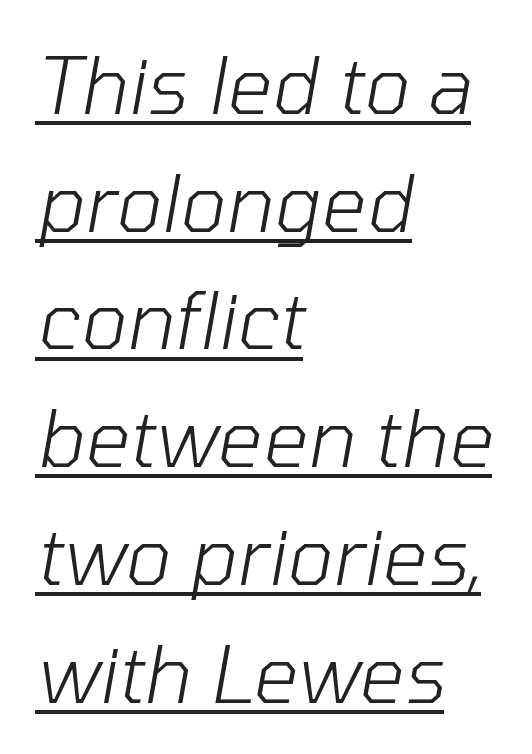
Q: Is the text bold? A: No.
Q: Is the text italic (slanted)? A: Yes, it leans right by about 10 degrees.
Q: Is the text underlined? A: Yes.
Q: How is the paragraph aligned? A: Left-aligned.
Q: Is the spacing between letters normal or unusually wide? A: Normal.
Q: Is the spacing between lines tight, normal or loose? A: Normal.
Q: Width (condensed, normal, or wide)? A: Normal.
Q: Stroke contrast? A: Low.
Q: x-height? A: Medium.
Q: Monospaced? A: No.
